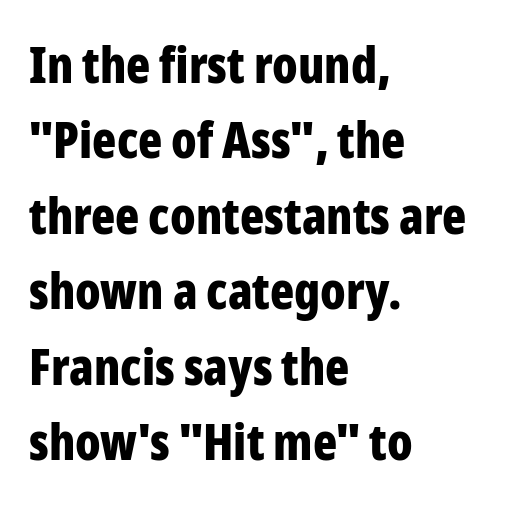
The image shows 50 px bold, condensed sans-serif type, upright; set left-aligned, normal line spacing (1.51x), normal letter spacing, not underlined; low stroke contrast and a medium x-height.
